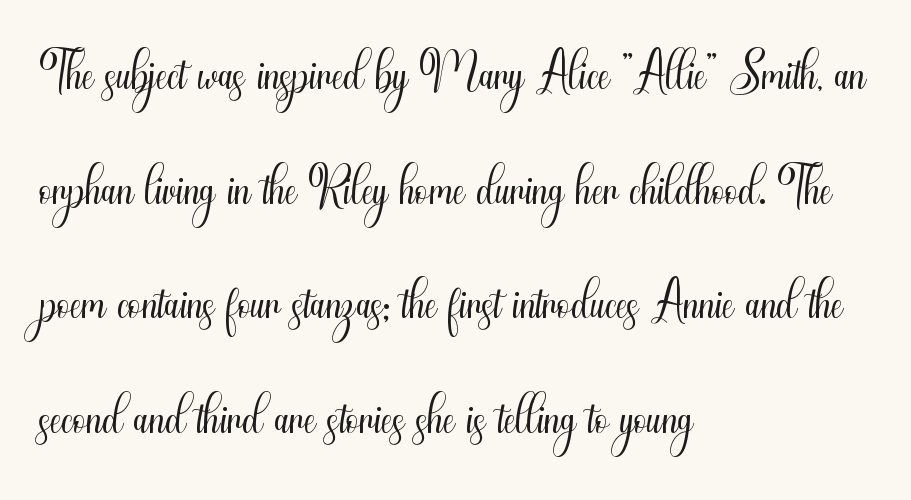
The image shows 74 px light, condensed sans-serif type; set left-aligned, normal line spacing (1.55x), normal letter spacing, not underlined; medium stroke contrast and a small x-height.
